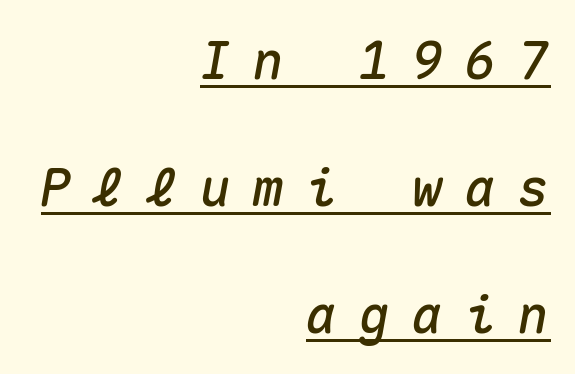
In terms of letterspacing, this is a distinctly airy, spread setting. Vertically, the passage feels expansive, rows floating well apart. The sample's only ornament is a line tracing under the words. Characters are canted at an angle relative to the baseline's perpendicular. These lines are set flush right with a ragged left edge.
